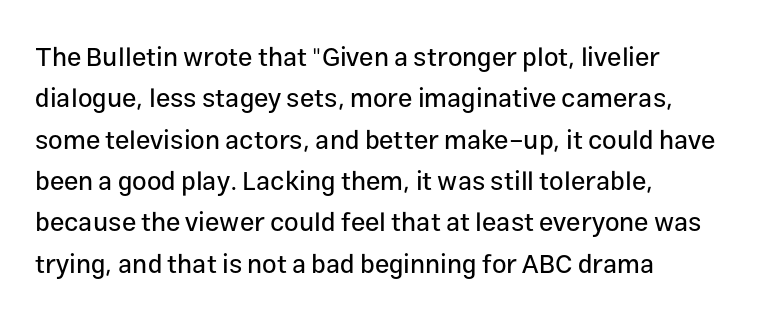
{"italic": "no", "underline": "no", "align": "left", "line_spacing": "normal", "line_spacing_ratio": 1.59, "letter_spacing": "normal", "letter_spacing_em": 0.0, "glyph_px": 26}
